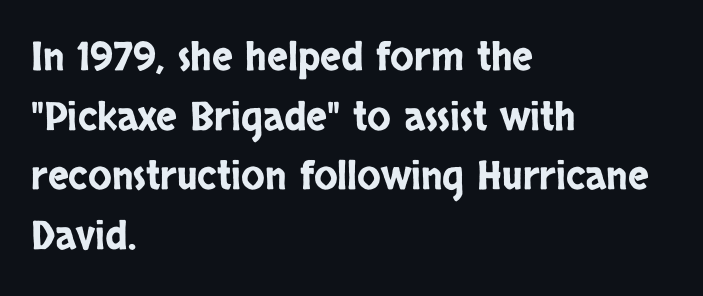
{"serif": "no", "italic": "no", "width": "condensed", "stroke_contrast": "low", "x_height": "large", "monospaced": "no", "underline": "no", "align": "left", "line_spacing": "normal", "line_spacing_ratio": 1.53, "letter_spacing": "normal", "letter_spacing_em": 0.0, "glyph_px": 39}
